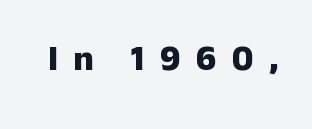
The image shows 35 px heavy sans-serif type, upright; set unusually wide letter spacing (+0.44 em), not underlined; low stroke contrast and a medium x-height.
